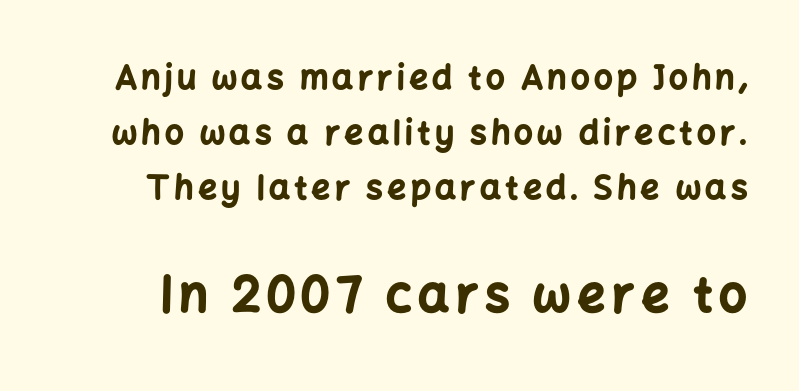
Q: Is the text bold? A: Yes.
Q: Is the text italic (slanted)? A: No, it is upright.
Q: Is the typeface a serif or a sans-serif typeface? A: Sans-serif.
Q: Is the text underlined? A: No.
Q: Is the spacing between lines tight, normal or loose? A: Normal.
Q: Which block of text is set in a larger size, the first (top) or the second (bottom)? A: The second (bottom) one.
Q: Width (condensed, normal, or wide)? A: Normal.
Q: Stroke contrast? A: Low.
Q: x-height? A: Medium.
Q: Monospaced? A: No.
